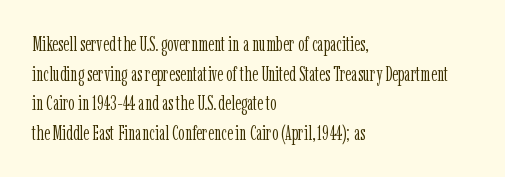
Compared with a typical body face, this is equally light or lighter still. The line texture is even and compact thanks to regular tracking. The space directly below the letters is spotless. Nope, not italic — everything's standing straight.
